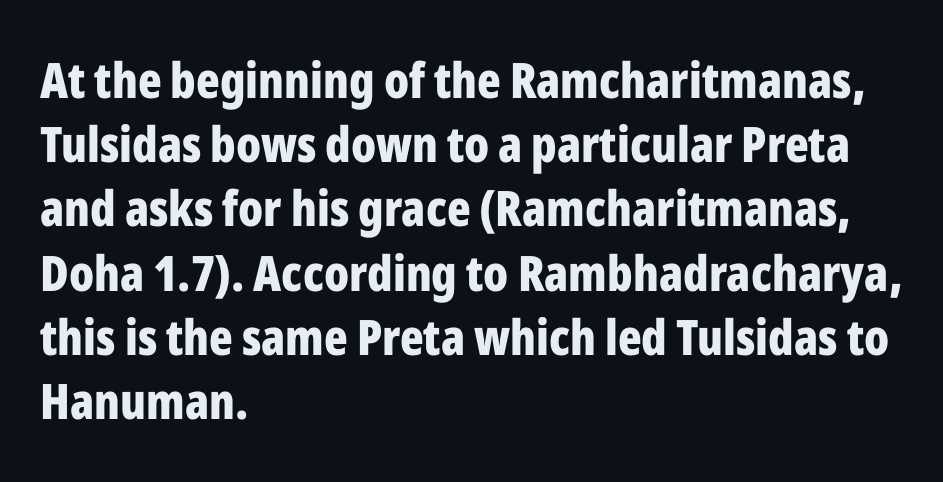
Every character sits straight up, as roman type does. Caption: bold face, heavy strokes. Looks like regular typesetting: each glyph gets only the width it needs. The strip under each line holds only bare page.
